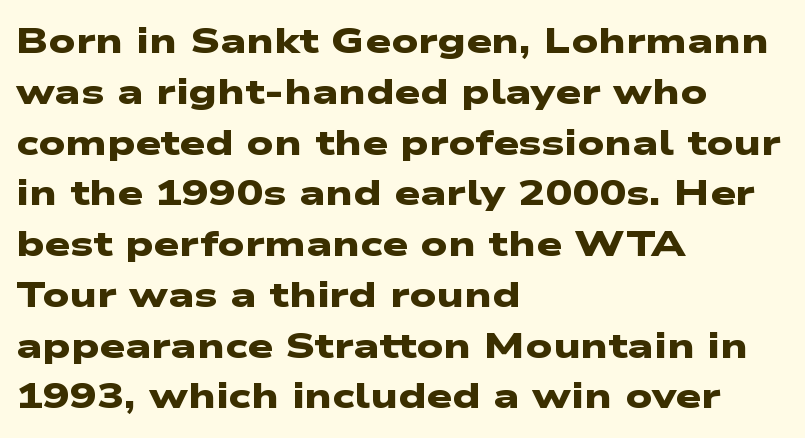
Q: Is the text bold? A: Yes.
Q: Is the typeface a serif or a sans-serif typeface? A: Sans-serif.
Q: Is the text underlined? A: No.
Q: How is the paragraph aligned? A: Left-aligned.
Q: Is the spacing between letters normal or unusually wide? A: Normal.
Q: Is the spacing between lines tight, normal or loose? A: Normal.
Q: Width (condensed, normal, or wide)? A: Wide.
Q: Stroke contrast? A: Low.
Q: x-height? A: Medium.
Q: Monospaced? A: No.
